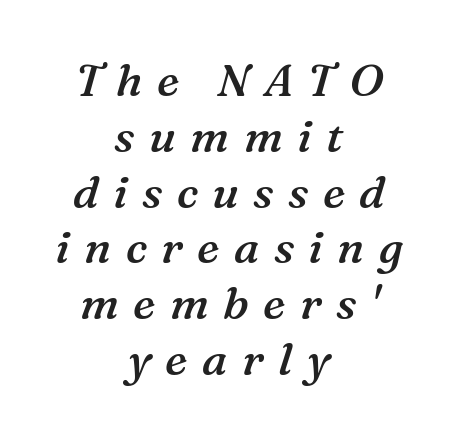
What weight is shown? A semibold, between regular and bold. Check where the strokes stop: tiny serifs finish them off. The letters advance in unequal steps, a hallmark of proportional type. Is the letter spacing exaggerated? Yes — the characters are pushed far apart.
